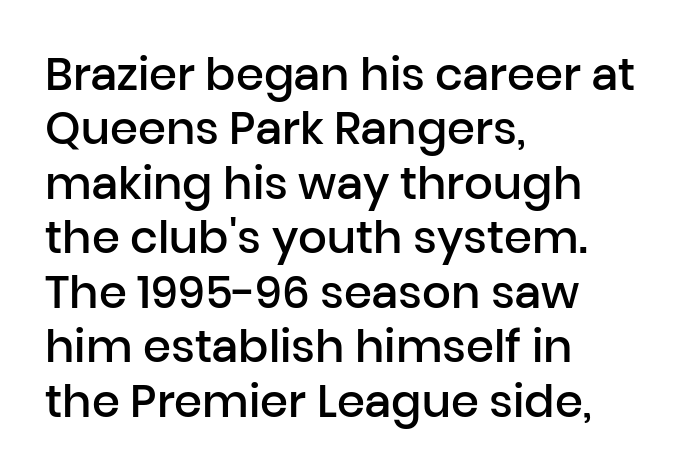
This is roman type, the default non-slanted kind. Honestly, there is no underline to notice here at all. The passage shown has conventional tracking throughout. Is this a sans? Yes — the strokes have no serifs. The paragraph shown leans on its left margin. On the weight axis this lands at semibold, roughly 600.
